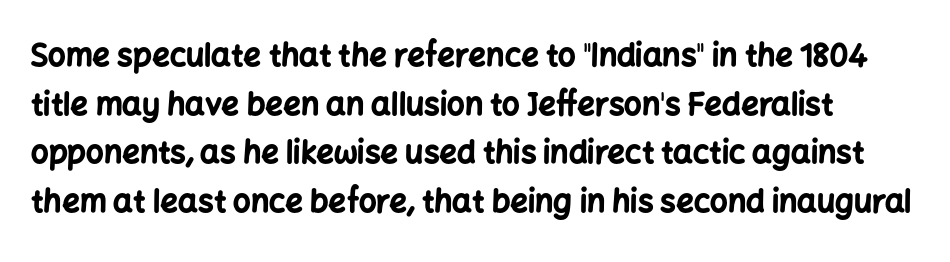
Q: Is the text bold? A: Yes.
Q: Is the text italic (slanted)? A: No, it is upright.
Q: Is the typeface a serif or a sans-serif typeface? A: Sans-serif.
Q: Is the text underlined? A: No.
Q: Is the spacing between letters normal or unusually wide? A: Normal.
Q: Is the spacing between lines tight, normal or loose? A: Normal.
Q: Width (condensed, normal, or wide)? A: Normal.
Q: Stroke contrast? A: Low.
Q: x-height? A: Medium.
Q: Monospaced? A: No.
